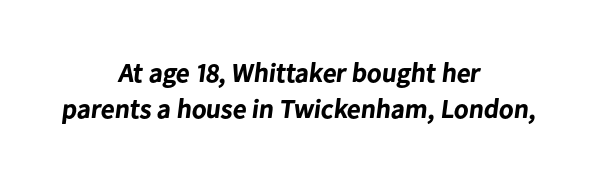
The image shows 27 px bold type; set centered, normal line spacing (1.32x), normal letter spacing, not underlined.
